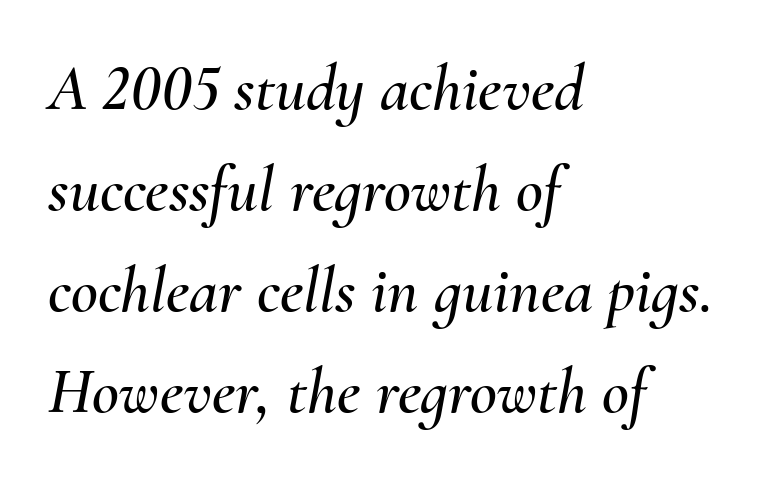
Q: Is the text italic (slanted)? A: Yes, it leans right by about 10 degrees.
Q: Is the text underlined? A: No.
Q: How is the paragraph aligned? A: Left-aligned.
Q: Is the spacing between letters normal or unusually wide? A: Normal.
Q: Is the spacing between lines tight, normal or loose? A: Normal.
Q: Width (condensed, normal, or wide)? A: Normal.
Q: Stroke contrast? A: Medium.
Q: x-height? A: Small.
Q: Monospaced? A: No.
